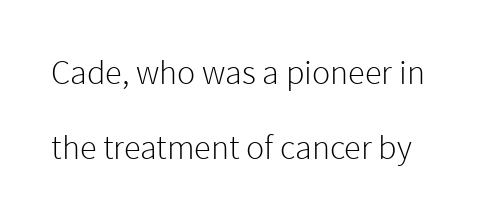
These lines keep a tight, regular rhythm from letter to letter. When letters stand straight like this, we call the style roman or upright. Grotesque or geometric, the face here clearly has no serifs. Underline: absent. The letters advance in unequal steps, a hallmark of proportional type. The passage shown is not bold in any degree.
